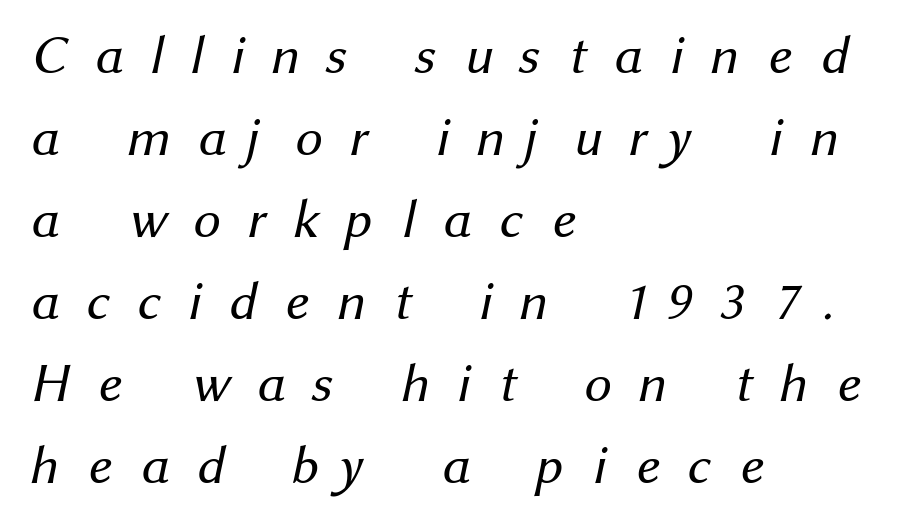
Q: Is the text bold? A: No.
Q: Is the typeface a serif or a sans-serif typeface? A: Sans-serif.
Q: Is the text underlined? A: No.
Q: How is the paragraph aligned? A: Left-aligned.
Q: Is the spacing between letters normal or unusually wide? A: Unusually wide.
Q: Is the spacing between lines tight, normal or loose? A: Normal.
Q: Width (condensed, normal, or wide)? A: Normal.
Q: Stroke contrast? A: Medium.
Q: x-height? A: Medium.
Q: Monospaced? A: No.
